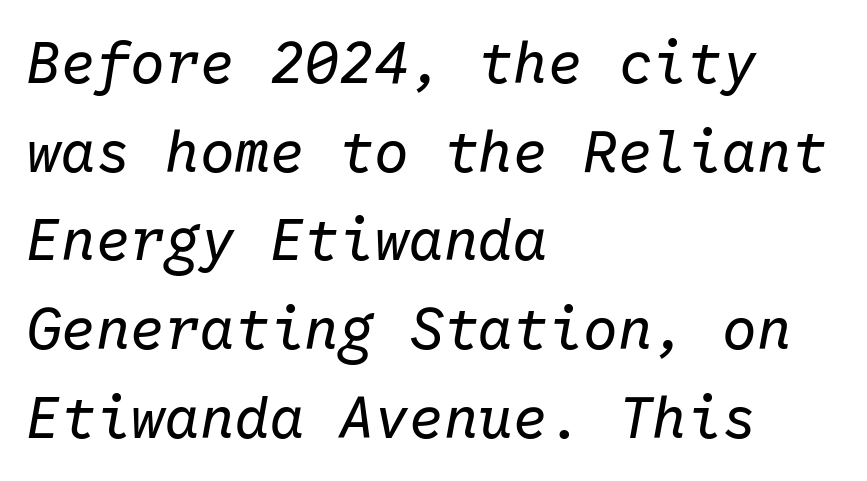
{"italic": "yes", "lean": "right", "slant_degrees": 10, "bold": "no", "weight": "regular", "width": "normal", "stroke_contrast": "low", "x_height": "medium", "monospaced": "yes", "underline": "no", "align": "left", "line_spacing": "normal", "line_spacing_ratio": 1.53, "letter_spacing": "normal", "letter_spacing_em": 0.0, "glyph_px": 58}
